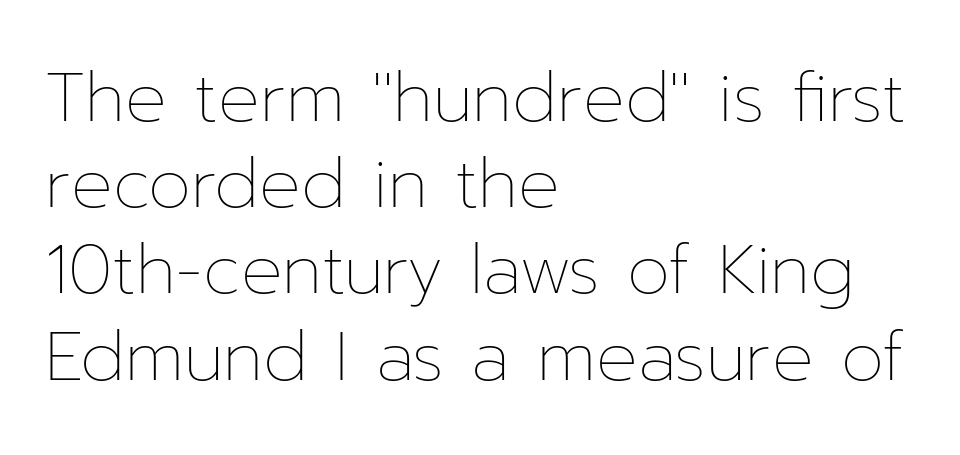
{"italic": "no", "bold": "no", "weight": "thin", "width": "normal", "stroke_contrast": "low", "x_height": "medium", "monospaced": "no", "underline": "no", "align": "left", "line_spacing": "normal", "line_spacing_ratio": 1.25, "letter_spacing": "normal", "letter_spacing_em": 0.0, "glyph_px": 69}
